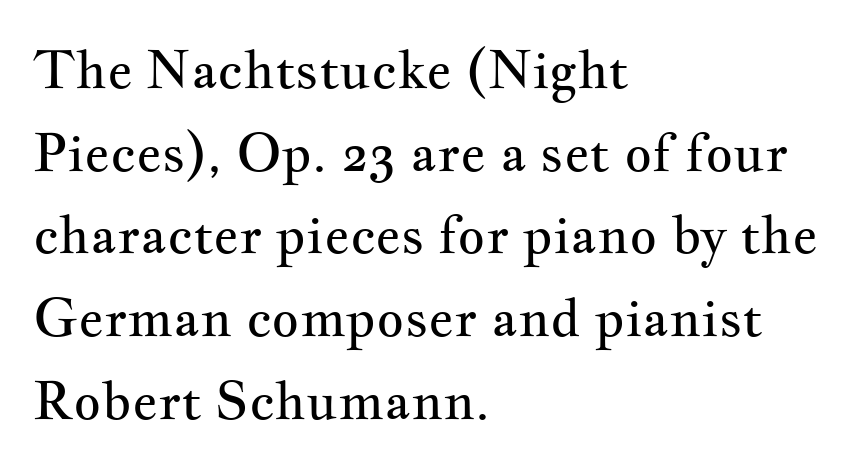
The image shows 53 px regular-weight, wide serif type, upright; set left-aligned, normal line spacing (1.56x), normal letter spacing, not underlined; medium stroke contrast and a small x-height.
